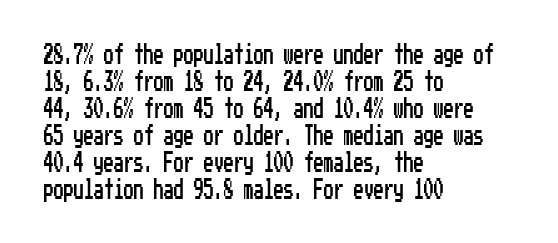
Q: Is the text italic (slanted)? A: No, it is upright.
Q: Is the text underlined? A: No.
Q: How is the paragraph aligned? A: Left-aligned.
Q: Is the spacing between letters normal or unusually wide? A: Normal.
Q: Is the spacing between lines tight, normal or loose? A: Normal.
